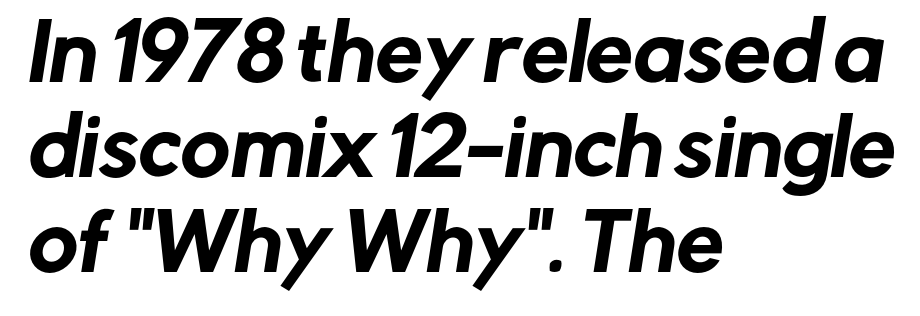
The image shows 76 px sans-serif type; set left-aligned, normal line spacing (1.25x), normal letter spacing, not underlined; low stroke contrast and a medium x-height.
